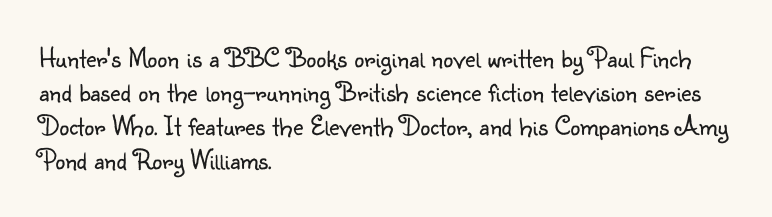
The cut favours lightness, reaching ordinary text weight at its darkest. Each word holds together tightly as a unit, with standard inter-letter gaps. Descender tails drop into unmarked territory. Does the lettering tilt? It doesn't — this is upright. The face used here is proportionally spaced, like ordinary book or web type. Teacher's note: observe the even left margin — that is flush-left alignment.
